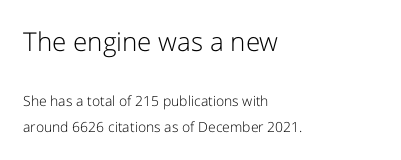
Q: Is the text bold? A: No.
Q: Is the text italic (slanted)? A: No, it is upright.
Q: Is the text underlined? A: No.
Q: How is the paragraph aligned? A: Left-aligned.
Q: Is the spacing between letters normal or unusually wide? A: Normal.
Q: Which block of text is set in a larger size, the first (top) or the second (bottom)? A: The first (top) one.
